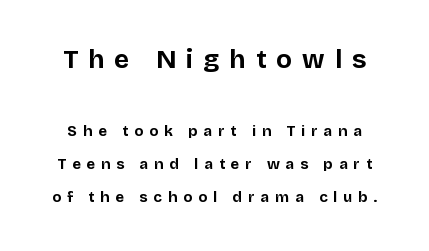
Q: Is the text bold? A: Yes.
Q: Is the text italic (slanted)? A: No, it is upright.
Q: Is the text underlined? A: No.
Q: Is the spacing between letters normal or unusually wide? A: Unusually wide.
Q: Is the spacing between lines tight, normal or loose? A: Loose.
Q: Which block of text is set in a larger size, the first (top) or the second (bottom)? A: The first (top) one.
